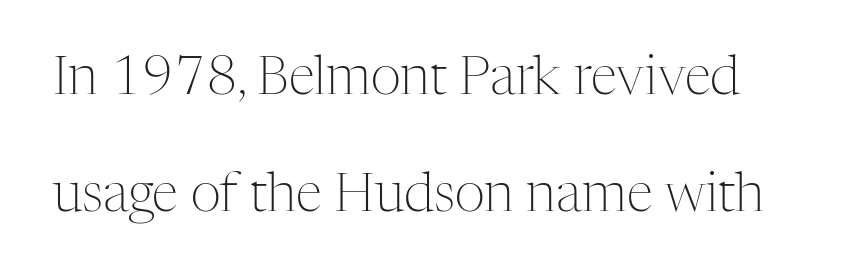
Q: Is the text bold? A: No.
Q: Is the text italic (slanted)? A: No, it is upright.
Q: Is the typeface a serif or a sans-serif typeface? A: Serif.
Q: Is the text underlined? A: No.
Q: Is the spacing between letters normal or unusually wide? A: Normal.
Q: Is the spacing between lines tight, normal or loose? A: Loose.
Q: Width (condensed, normal, or wide)? A: Normal.
Q: Stroke contrast? A: Medium.
Q: x-height? A: Medium.
Q: Monospaced? A: No.
